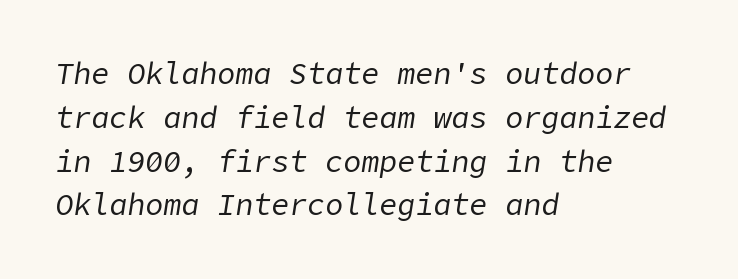
{"italic": "yes", "lean": "right", "slant_degrees": 9, "bold": "no", "weight": "regular", "width": "normal", "stroke_contrast": "low", "x_height": "medium", "underline": "no", "align": "left", "line_spacing": "normal", "line_spacing_ratio": 1.46, "letter_spacing": "normal", "letter_spacing_em": 0.0, "glyph_px": 30}
